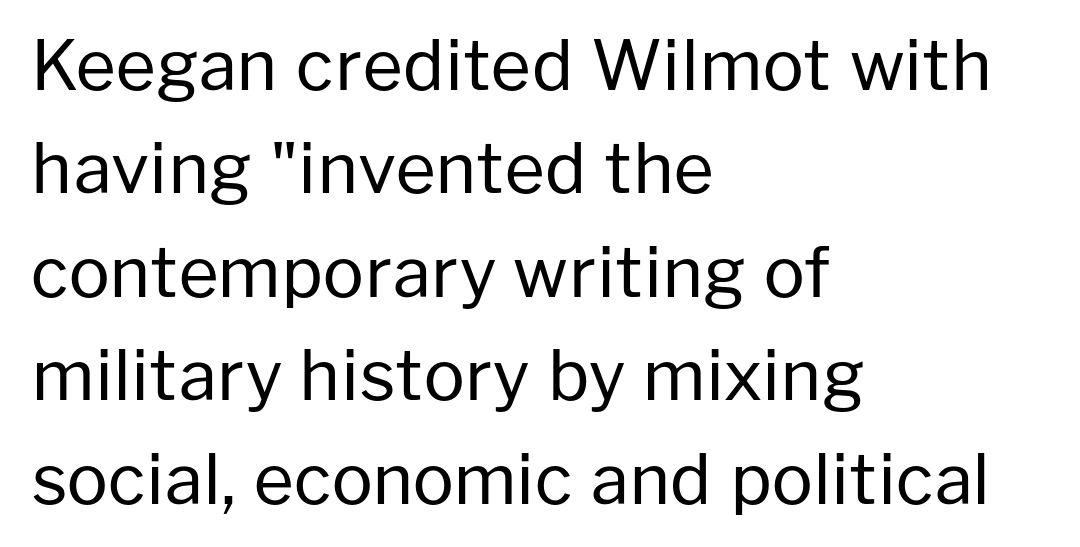
{"serif": "no", "italic": "no", "bold": "no", "weight": "regular", "width": "normal", "stroke_contrast": "low", "x_height": "medium", "monospaced": "no", "underline": "no", "align": "left", "line_spacing": "normal", "line_spacing_ratio": 1.5, "letter_spacing": "normal", "letter_spacing_em": 0.0, "glyph_px": 69}
